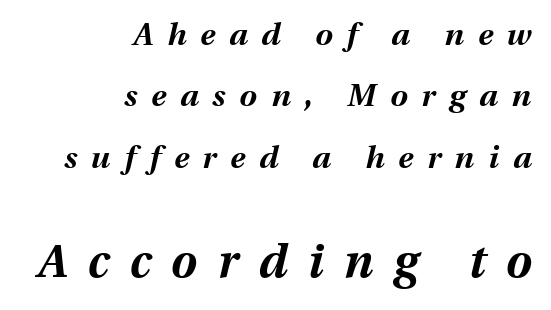
Q: Is the text bold? A: Yes.
Q: Is the text italic (slanted)? A: Yes, it leans right by about 13 degrees.
Q: Is the text underlined? A: No.
Q: How is the paragraph aligned? A: Right-aligned.
Q: Is the spacing between letters normal or unusually wide? A: Unusually wide.
Q: Is the spacing between lines tight, normal or loose? A: Loose.
Q: Which block of text is set in a larger size, the first (top) or the second (bottom)? A: The second (bottom) one.
Q: Width (condensed, normal, or wide)? A: Normal.
Q: Stroke contrast? A: Medium.
Q: x-height? A: Medium.
Q: Monospaced? A: No.
